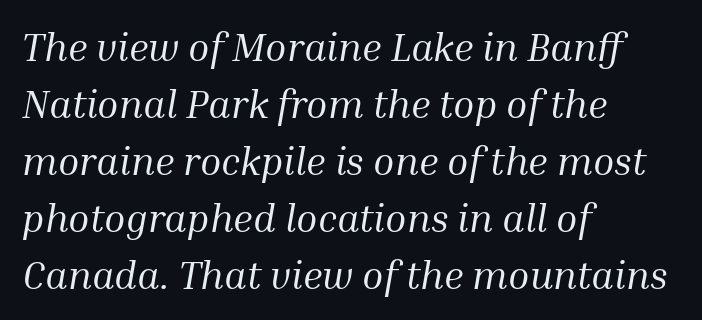
The designer left line spacing at the default. The cut favours lightness, reaching ordinary text weight at its darkest. A classic flush-left, rag-right setting is used for this passage. This rendering leaves character spacing at its baseline value.
